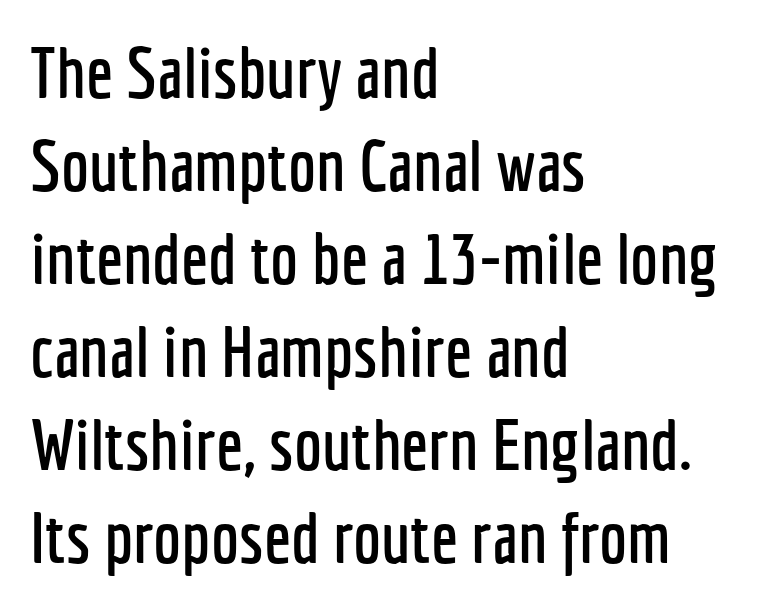
Q: Is the text italic (slanted)? A: No, it is upright.
Q: Is the typeface a serif or a sans-serif typeface? A: Sans-serif.
Q: Is the text underlined? A: No.
Q: How is the paragraph aligned? A: Left-aligned.
Q: Is the spacing between letters normal or unusually wide? A: Normal.
Q: Is the spacing between lines tight, normal or loose? A: Normal.
Q: Width (condensed, normal, or wide)? A: Condensed.
Q: Stroke contrast? A: Low.
Q: x-height? A: Medium.
Q: Monospaced? A: No.
